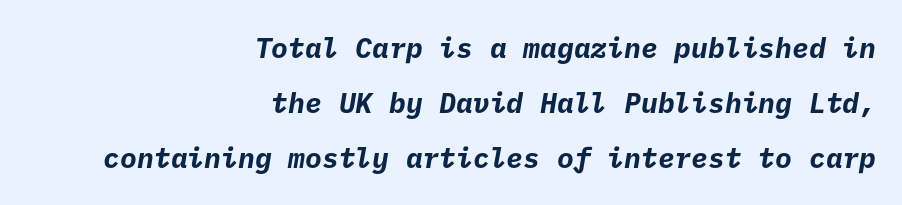
{"serif": "no", "bold": "yes", "weight": "bold", "width": "normal", "stroke_contrast": "low", "x_height": "medium", "underline": "no", "align": "right", "line_spacing": "loose", "line_spacing_ratio": 1.97, "letter_spacing": "normal", "letter_spacing_em": 0.0, "glyph_px": 28}
